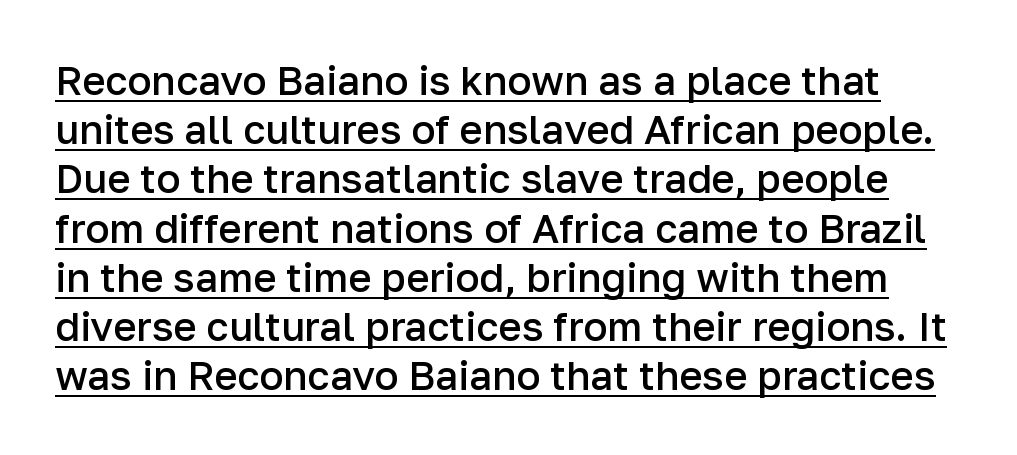
The image shows 40 px semibold sans-serif type, upright; set line spacing 1.23x, normal letter spacing, underlined; low stroke contrast and a medium x-height.
